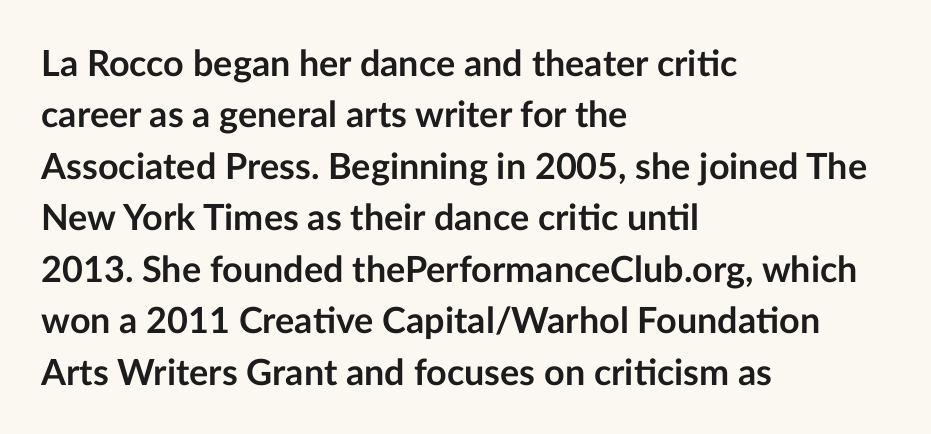
Tracking value appears to be zero — textbook default spacing. Is this a fixed-width face? No — the glyphs have proportional, varying widths. The glyphs are unaccompanied by any horizontal stroke below them. The type sits square on the baseline with zero lean.
